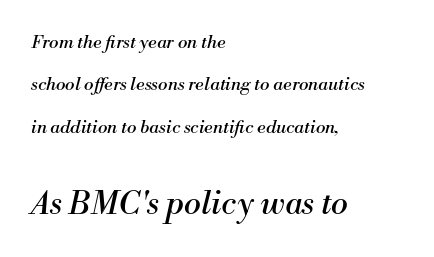
The glyphs are unaccompanied by any horizontal stroke below them. The letters carry serifs — small finishing strokes at the ends of their stems. These lines stack with their left ends in a neat column. A typesetter would call this proportional, since set widths differ per character. The emphasis by scale lands on block number two, below.
